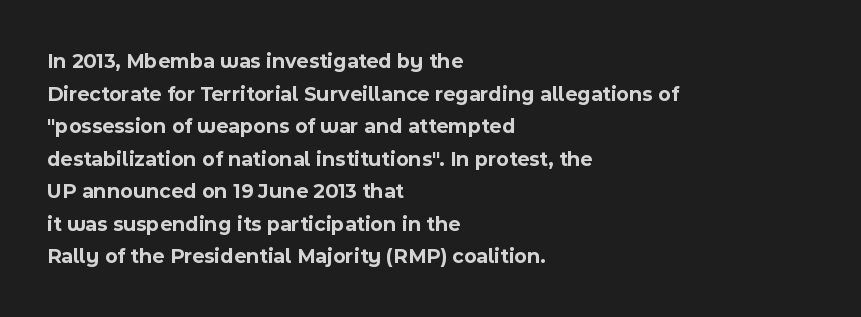
The rendering anchors every line to the left-hand side. In terms of posture, this sample is upright. This sample uses plain, unmodified letter spacing. The gap between lines stays unmarked.
